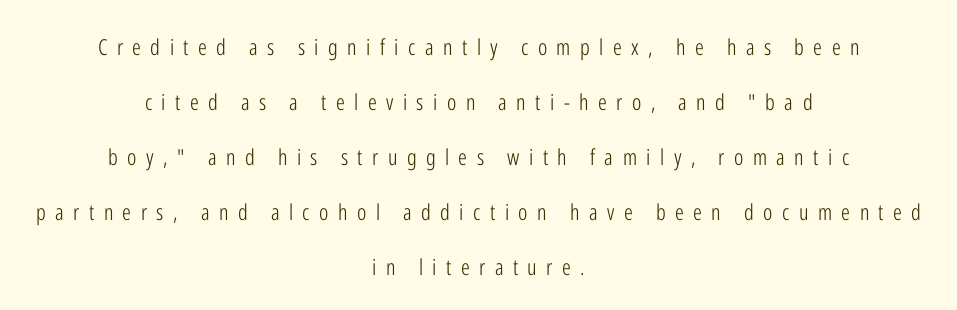
Q: Is the text bold? A: No.
Q: Is the text italic (slanted)? A: No, it is upright.
Q: Is the text underlined? A: No.
Q: How is the paragraph aligned? A: Centered.
Q: Is the spacing between letters normal or unusually wide? A: Unusually wide.
Q: Is the spacing between lines tight, normal or loose? A: Loose.
